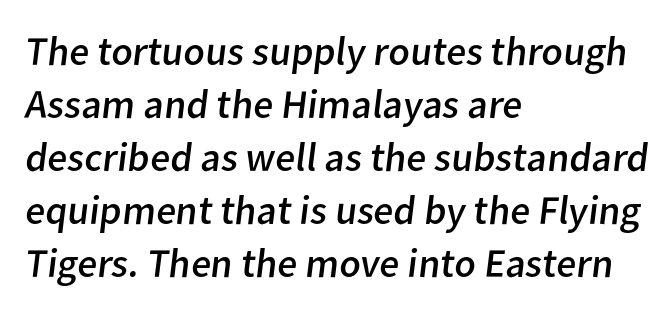
Q: Is the text bold? A: No.
Q: Is the typeface a serif or a sans-serif typeface? A: Sans-serif.
Q: Is the text underlined? A: No.
Q: How is the paragraph aligned? A: Left-aligned.
Q: Is the spacing between letters normal or unusually wide? A: Normal.
Q: Is the spacing between lines tight, normal or loose? A: Normal.
Q: Width (condensed, normal, or wide)? A: Normal.
Q: Stroke contrast? A: Low.
Q: x-height? A: Medium.
Q: Monospaced? A: No.
